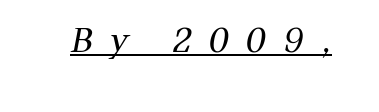
The string is rendered with underlining switched on. The passage shown is typed in a proportional face where columns would drift. Tracking value appears strongly positive — letters spread wide. Bold? No — there's no thickening of the strokes. The type family on display is of the serif kind.
